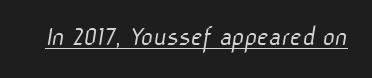
{"serif": "no", "bold": "no", "weight": "light", "width": "normal", "stroke_contrast": "low", "x_height": "medium", "monospaced": "no", "underline": "yes", "letter_spacing": "normal", "letter_spacing_em": 0.0, "glyph_px": 29}
